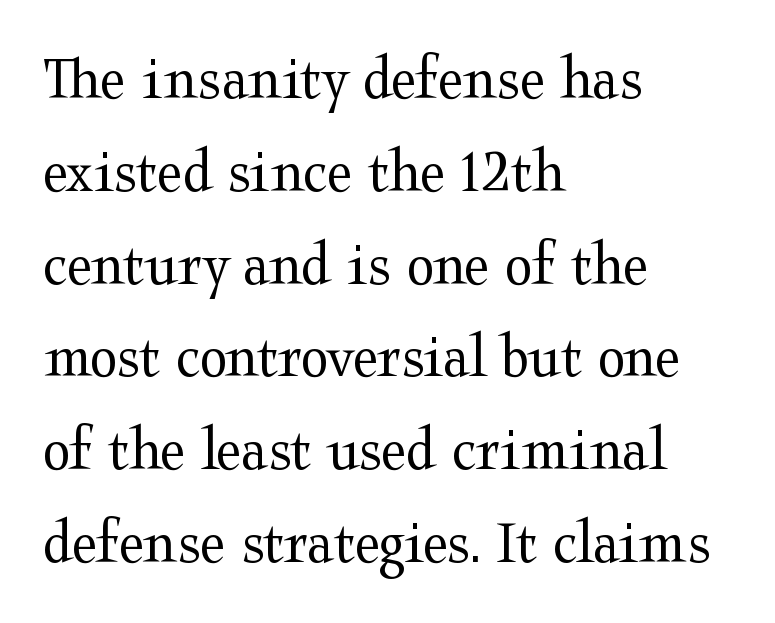
Q: Is the text bold? A: No.
Q: Is the text italic (slanted)? A: No, it is upright.
Q: Is the typeface a serif or a sans-serif typeface? A: Serif.
Q: Is the text underlined? A: No.
Q: How is the paragraph aligned? A: Left-aligned.
Q: Is the spacing between letters normal or unusually wide? A: Normal.
Q: Is the spacing between lines tight, normal or loose? A: Normal.
Q: Width (condensed, normal, or wide)? A: Wide.
Q: Stroke contrast? A: Medium.
Q: x-height? A: Medium.
Q: Monospaced? A: No.
